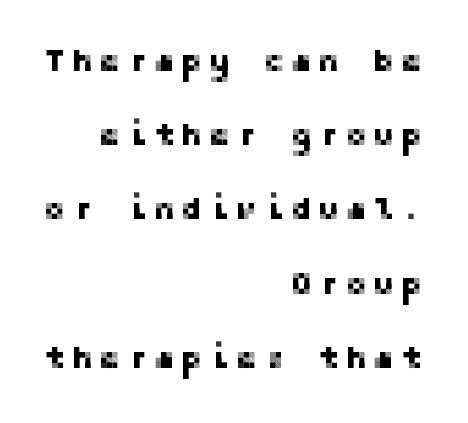
Q: Is the text italic (slanted)? A: No, it is upright.
Q: Is the typeface a serif or a sans-serif typeface? A: Sans-serif.
Q: Is the text underlined? A: No.
Q: How is the paragraph aligned? A: Right-aligned.
Q: Is the spacing between lines tight, normal or loose? A: Loose.
Q: Width (condensed, normal, or wide)? A: Normal.
Q: Stroke contrast? A: Low.
Q: x-height? A: Medium.
